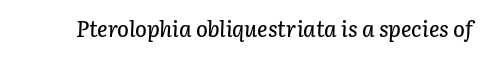
Q: Is the text italic (slanted)? A: Yes, it leans right by about 3 degrees.
Q: Is the text underlined? A: No.
Q: Is the spacing between letters normal or unusually wide? A: Normal.
